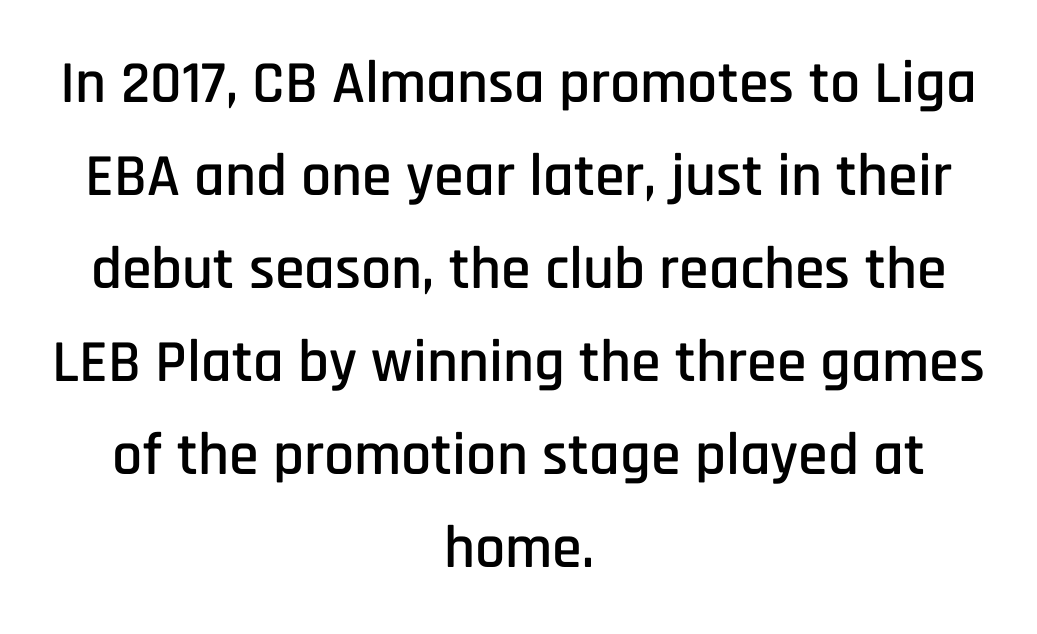
The foot of each line stays bare and open. Look at the tracking — it's just the regular setting, nothing added. Typographically, this falls in the sans-serif category. The typesetter chose a symmetrical, centered arrangement here. Regular leading. Looks like regular typesetting: each glyph gets only the width it needs.
